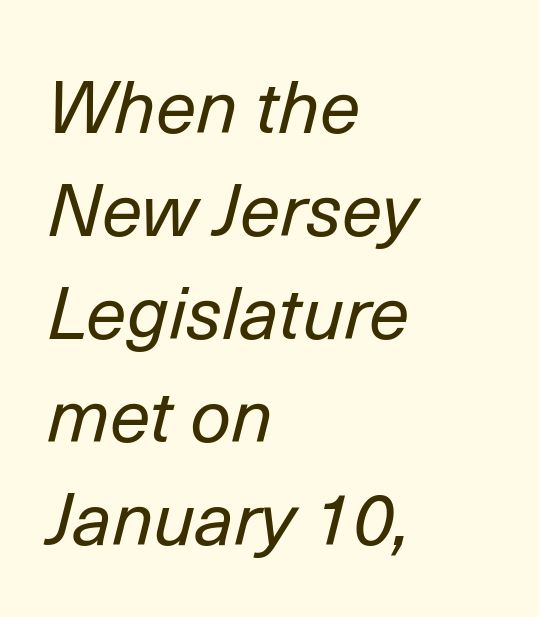
{"italic": "yes", "lean": "right", "slant_degrees": 14, "bold": "no", "weight": "regular", "width": "normal", "stroke_contrast": "low", "x_height": "medium", "monospaced": "no", "underline": "no", "align": "left", "line_spacing": "normal", "line_spacing_ratio": 1.41, "letter_spacing": "normal", "letter_spacing_em": 0.0, "glyph_px": 73}
